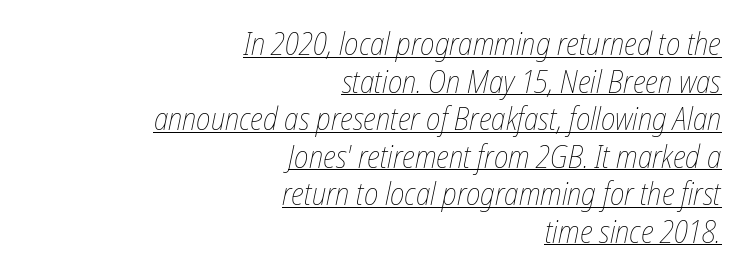
Unbolded letterforms with no extra heft. Caption: lettering with a line underneath. The passage shown is typed in a proportional face where columns would drift. This sample is right-justified, so line beginnings fall wherever the words allow. Honestly, the letter spacing is just normal — you wouldn't notice it. Rendered with sloped, italic letterforms.
